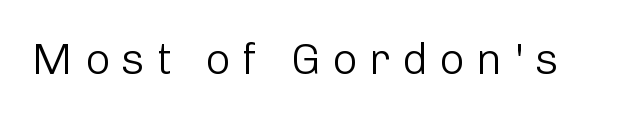
Q: Is the text bold? A: No.
Q: Is the text italic (slanted)? A: No, it is upright.
Q: Is the typeface a serif or a sans-serif typeface? A: Sans-serif.
Q: Is the text underlined? A: No.
Q: Is the spacing between letters normal or unusually wide? A: Unusually wide.
Q: Width (condensed, normal, or wide)? A: Normal.
Q: Stroke contrast? A: Low.
Q: x-height? A: Medium.
Q: Monospaced? A: No.
